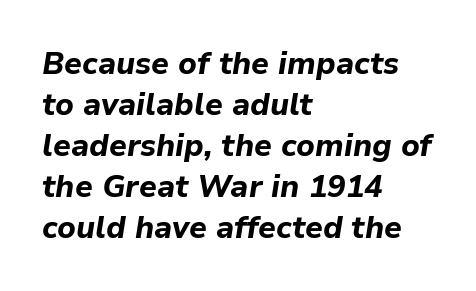
The image shows 31 px bold type, italic (leaning right); set left-aligned, normal line spacing (1.32x), normal letter spacing, not underlined; low stroke contrast and a medium x-height.
